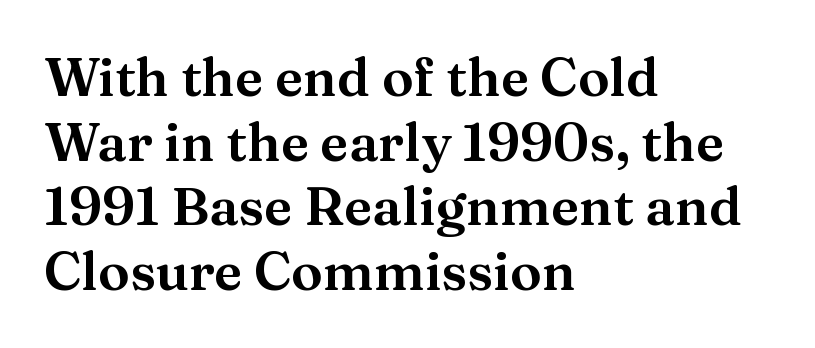
{"serif": "yes", "italic": "no", "width": "normal", "stroke_contrast": "medium", "x_height": "medium", "monospaced": "no", "underline": "no", "align": "left", "line_spacing_ratio": 1.22, "letter_spacing": "normal", "letter_spacing_em": 0.0, "glyph_px": 53}
